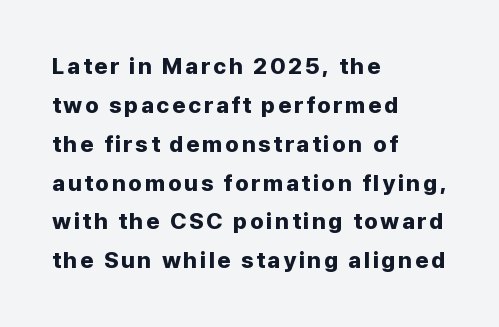
Q: Is the text bold? A: Yes.
Q: Is the text italic (slanted)? A: No, it is upright.
Q: Is the text underlined? A: No.
Q: How is the paragraph aligned? A: Left-aligned.
Q: Is the spacing between lines tight, normal or loose? A: Normal.
